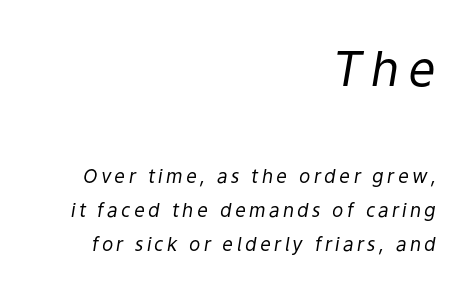
{"italic": "yes", "lean": "right", "slant_degrees": 9, "bold": "no", "weight": "regular", "width": "normal", "stroke_contrast": "low", "x_height": "medium", "monospaced": "no", "underline": "no", "align": "right", "line_spacing_ratio": 1.8, "larger_block": "first", "size_ratio": 2.53, "glyph_px": 48}
